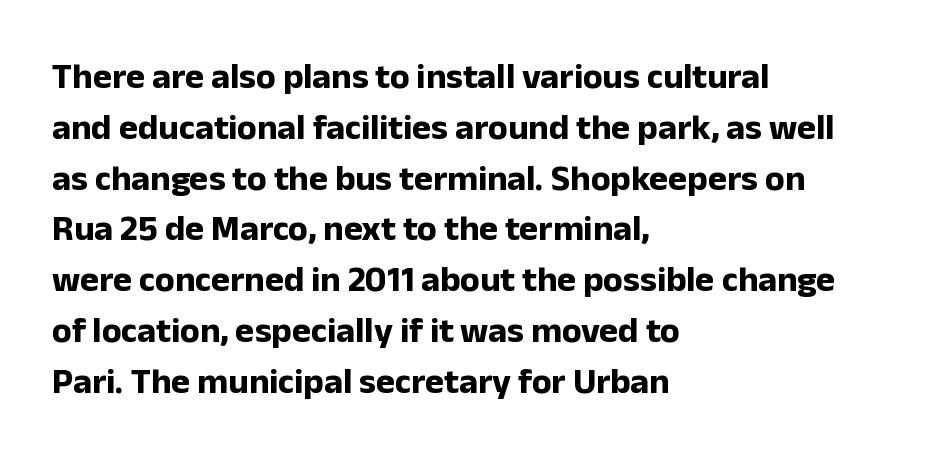
{"serif": "no", "italic": "no", "bold": "yes", "weight": "bold", "width": "normal", "stroke_contrast": "low", "x_height": "medium", "monospaced": "no", "underline": "no", "align": "left", "line_spacing": "normal", "line_spacing_ratio": 1.41, "letter_spacing": "normal", "letter_spacing_em": 0.0, "glyph_px": 36}
